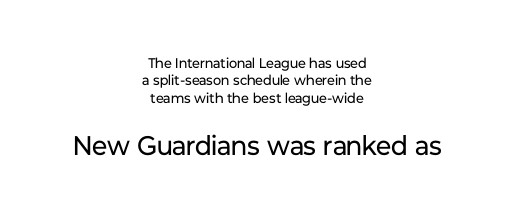
Q: Is the text bold? A: No.
Q: Is the text italic (slanted)? A: No, it is upright.
Q: Is the text underlined? A: No.
Q: How is the paragraph aligned? A: Centered.
Q: Is the spacing between letters normal or unusually wide? A: Normal.
Q: Is the spacing between lines tight, normal or loose? A: Normal.
Q: Which block of text is set in a larger size, the first (top) or the second (bottom)? A: The second (bottom) one.
